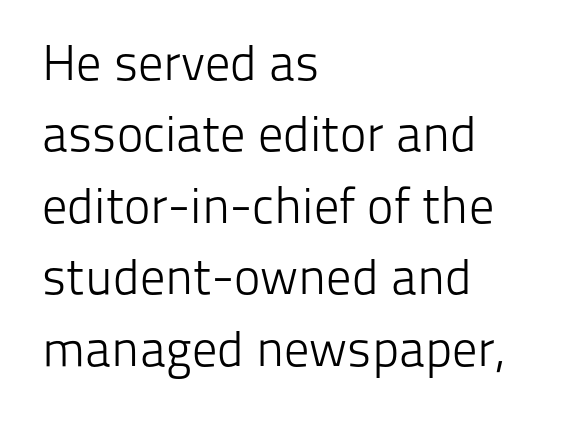
Q: Is the text bold? A: No.
Q: Is the text italic (slanted)? A: No, it is upright.
Q: Is the typeface a serif or a sans-serif typeface? A: Sans-serif.
Q: Is the text underlined? A: No.
Q: How is the paragraph aligned? A: Left-aligned.
Q: Is the spacing between letters normal or unusually wide? A: Normal.
Q: Is the spacing between lines tight, normal or loose? A: Normal.
Q: Width (condensed, normal, or wide)? A: Normal.
Q: Stroke contrast? A: Low.
Q: x-height? A: Medium.
Q: Monospaced? A: No.
